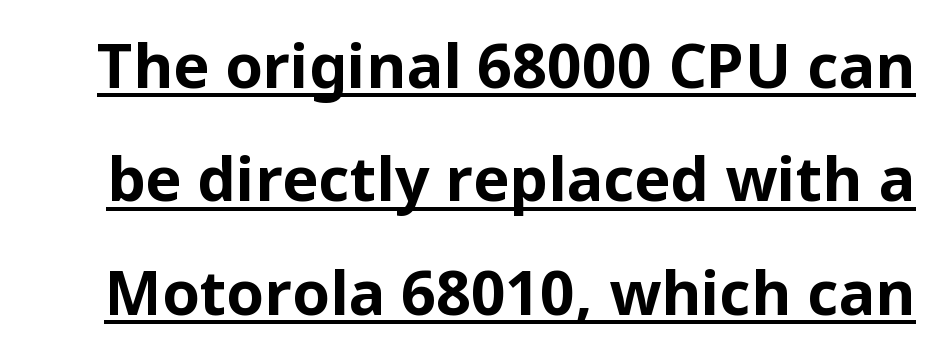
{"serif": "no", "italic": "no", "bold": "yes", "weight": "bold", "width": "normal", "stroke_contrast": "low", "x_height": "medium", "monospaced": "no", "underline": "yes", "line_spacing_ratio": 1.86, "letter_spacing": "normal", "letter_spacing_em": 0.0, "glyph_px": 61}
